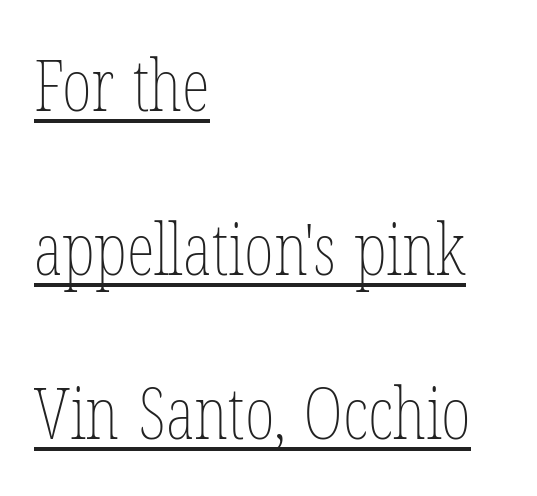
Q: Is the text bold? A: No.
Q: Is the text italic (slanted)? A: No, it is upright.
Q: Is the text underlined? A: Yes.
Q: How is the paragraph aligned? A: Left-aligned.
Q: Is the spacing between letters normal or unusually wide? A: Normal.
Q: Is the spacing between lines tight, normal or loose? A: Loose.
Q: Width (condensed, normal, or wide)? A: Condensed.
Q: Stroke contrast? A: Low.
Q: x-height? A: Medium.
Q: Monospaced? A: No.
